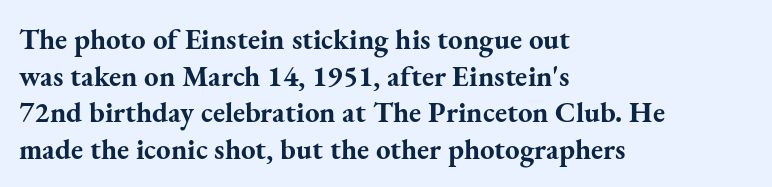
Underlining? Definitely not there. The rendering uses natural spacing where letterforms have individual widths. The rag falls on the right side of this text block. The letters sit at their default tracking, neither squeezed nor spread.
